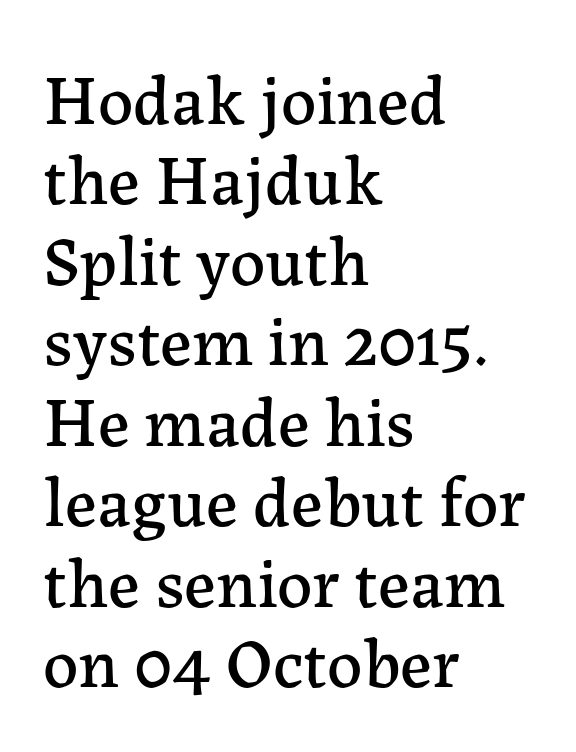
Does the copy run flush right? No — it runs flush left. Rendered with straight, roman letterforms. Varying glyph widths throughout — classic text-font behaviour. Interline gaps are noticeably narrow in this sample. Nobody drew a line under any word here. The glyphs in this specimen are seriffed.
